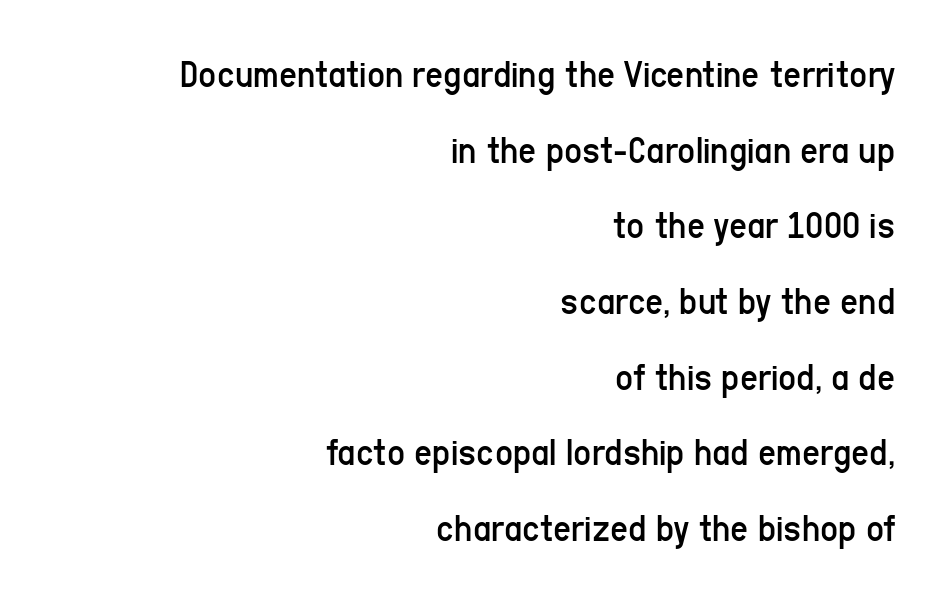
{"serif": "no", "italic": "no", "bold": "no", "weight": "regular", "width": "condensed", "stroke_contrast": "low", "x_height": "medium", "monospaced": "no", "underline": "no", "align": "right", "line_spacing": "loose", "line_spacing_ratio": 1.94, "letter_spacing": "normal", "letter_spacing_em": 0.0, "glyph_px": 39}
